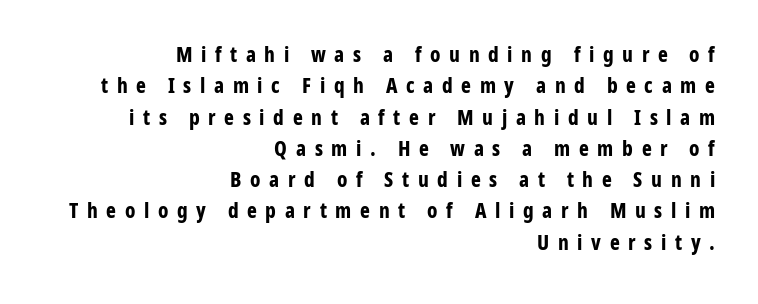
{"italic": "no", "bold": "yes", "underline": "no", "align": "right", "line_spacing": "normal", "line_spacing_ratio": 1.49, "letter_spacing": "wide", "letter_spacing_em": 0.41, "glyph_px": 21}
